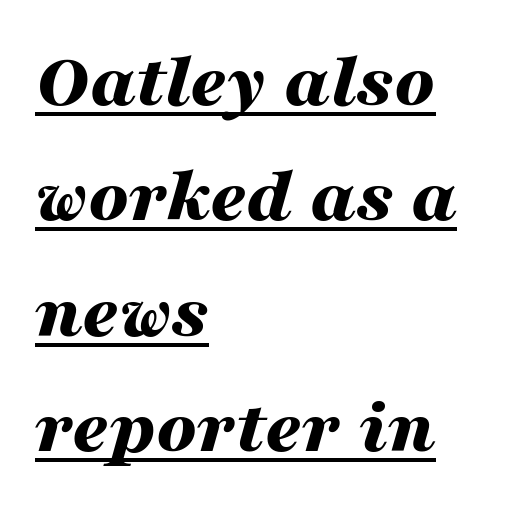
Q: Is the text bold? A: Yes.
Q: Is the text italic (slanted)? A: Yes, it leans right by about 16 degrees.
Q: Is the text underlined? A: Yes.
Q: How is the paragraph aligned? A: Left-aligned.
Q: Is the spacing between letters normal or unusually wide? A: Normal.
Q: Is the spacing between lines tight, normal or loose? A: Normal.
Q: Width (condensed, normal, or wide)? A: Wide.
Q: Stroke contrast? A: Medium.
Q: x-height? A: Medium.
Q: Monospaced? A: No.
